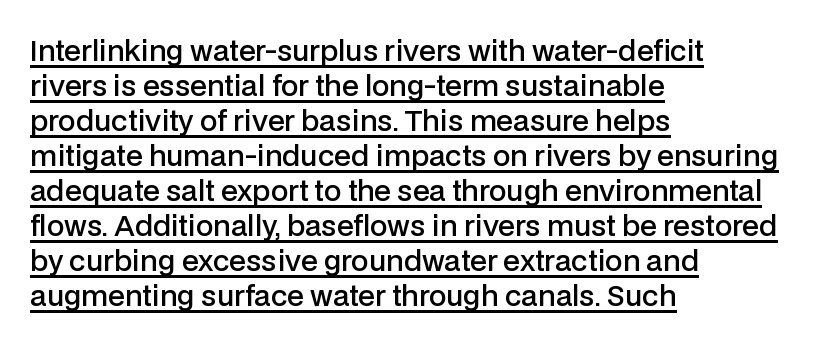
Q: Is the text bold? A: Semi-bold.
Q: Is the text italic (slanted)? A: No, it is upright.
Q: Is the typeface a serif or a sans-serif typeface? A: Sans-serif.
Q: Is the text underlined? A: Yes.
Q: How is the paragraph aligned? A: Left-aligned.
Q: Is the spacing between letters normal or unusually wide? A: Normal.
Q: Is the spacing between lines tight, normal or loose? A: Normal.
Q: Width (condensed, normal, or wide)? A: Normal.
Q: Stroke contrast? A: Low.
Q: x-height? A: Medium.
Q: Monospaced? A: No.
